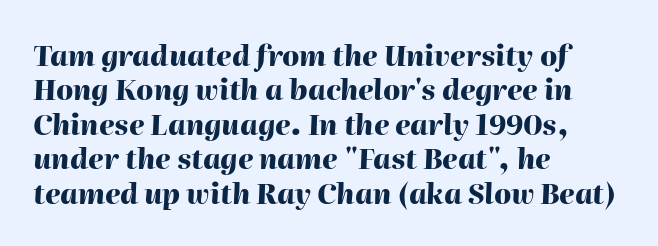
Italic? Definitely — the glyphs are oblique. Nothing unusual about the tracking: characters are spaced as the font intends. The ragged edge is on the right, which tells us the setting is flush left. Is this a fixed-width face? No — the glyphs have proportional, varying widths.
